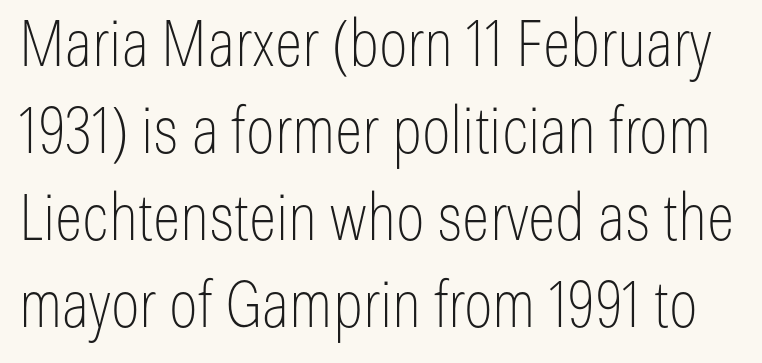
The image shows 65 px thin, condensed sans-serif type, upright; set normal line spacing (1.34x), normal letter spacing, not underlined; low stroke contrast and a medium x-height.
